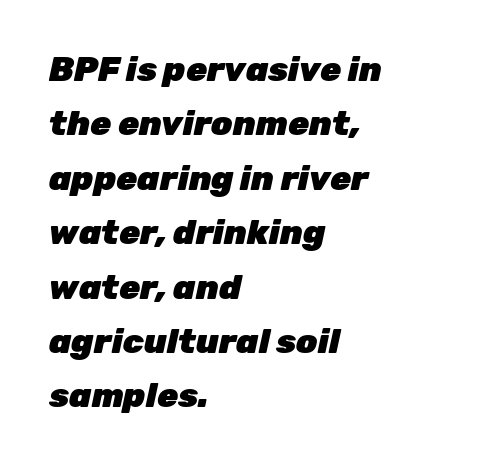
The image shows 34 px heavy type, italic (leaning right); set left-aligned, normal line spacing (1.6x), normal letter spacing, not underlined; low stroke contrast and a medium x-height.
